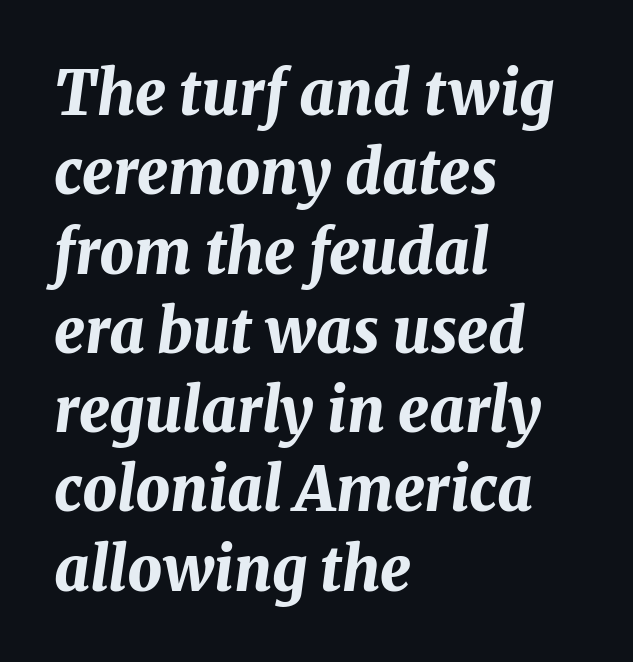
The image shows 61 px bold type, italic (leaning right); set left-aligned, normal line spacing (1.3x), normal letter spacing, not underlined; medium stroke contrast and a medium x-height.
